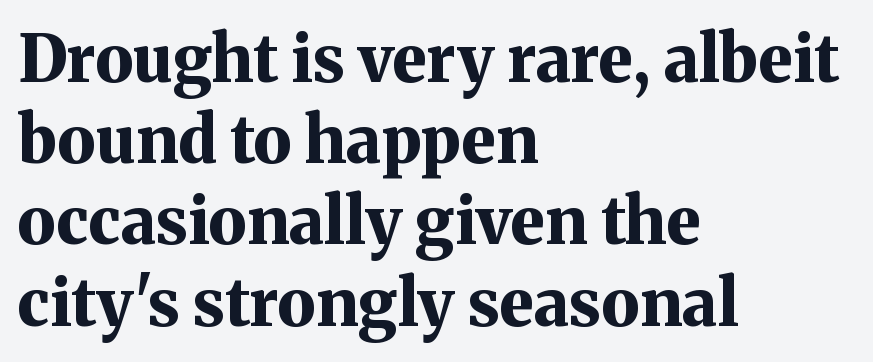
Q: Is the text bold? A: Yes.
Q: Is the text italic (slanted)? A: No, it is upright.
Q: Is the typeface a serif or a sans-serif typeface? A: Serif.
Q: Is the text underlined? A: No.
Q: How is the paragraph aligned? A: Left-aligned.
Q: Is the spacing between letters normal or unusually wide? A: Normal.
Q: Is the spacing between lines tight, normal or loose? A: Normal.
Q: Width (condensed, normal, or wide)? A: Normal.
Q: Stroke contrast? A: Medium.
Q: x-height? A: Medium.
Q: Monospaced? A: No.
